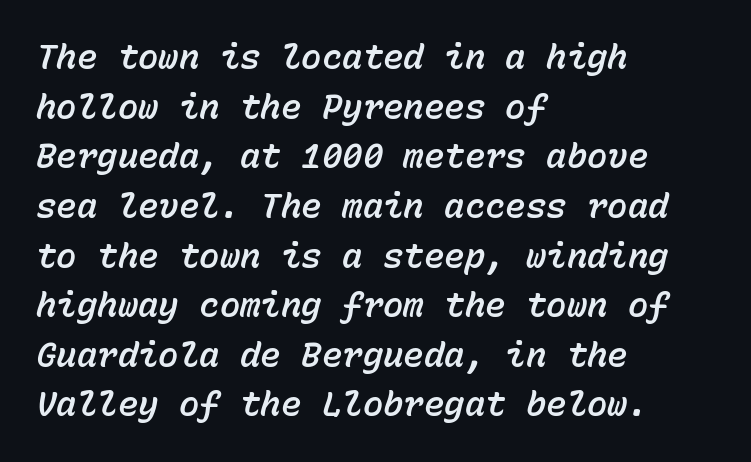
Q: Is the text italic (slanted)? A: Yes, it leans right by about 15 degrees.
Q: Is the text underlined? A: No.
Q: How is the paragraph aligned? A: Left-aligned.
Q: Is the spacing between letters normal or unusually wide? A: Normal.
Q: Is the spacing between lines tight, normal or loose? A: Normal.
Q: Width (condensed, normal, or wide)? A: Normal.
Q: Stroke contrast? A: Low.
Q: x-height? A: Medium.
Q: Monospaced? A: Yes.
